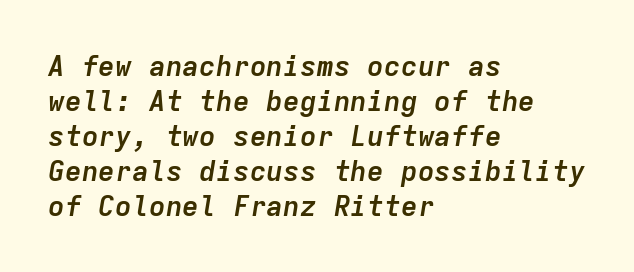
{"italic": "yes", "lean": "right", "slant_degrees": 9, "bold": "yes", "weight": "semibold", "width": "normal", "stroke_contrast": "low", "x_height": "medium", "monospaced": "yes", "underline": "no", "align": "left", "line_spacing": "normal", "line_spacing_ratio": 1.25, "letter_spacing": "normal", "letter_spacing_em": 0.0, "glyph_px": 28}
